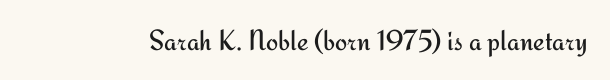
The image shows 29 px regular-weight sans-serif type, upright; set normal letter spacing, not underlined; medium stroke contrast and a small x-height.
